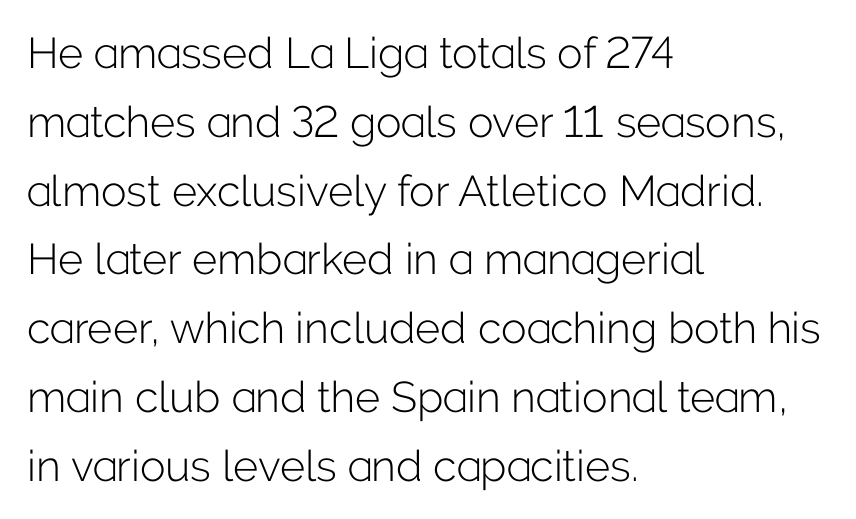
The image shows 43 px light sans-serif type, upright; set left-aligned, normal line spacing (1.6x), normal letter spacing, not underlined; low stroke contrast and a medium x-height.
